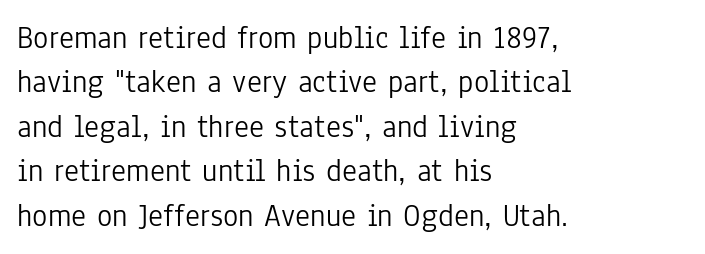
The area under the type is left untouched. Is the type heavy? It reads as light-to-regular instead. The rendering uses a moderate line-height, typical for paragraphs. The horizontal fit of the characters is conventional and even. The letters advance in unequal steps, a hallmark of proportional type.
